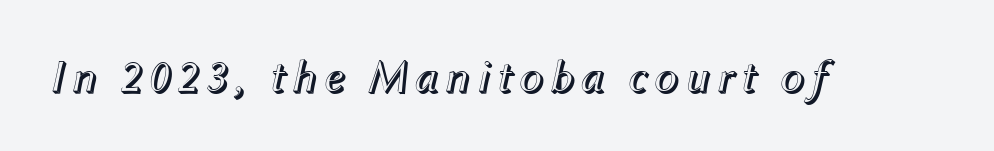
The face used here has a pronounced slope to its letters. Bare-footed words on every line. Character widths vary here, with narrow letters taking less room than wide ones.
